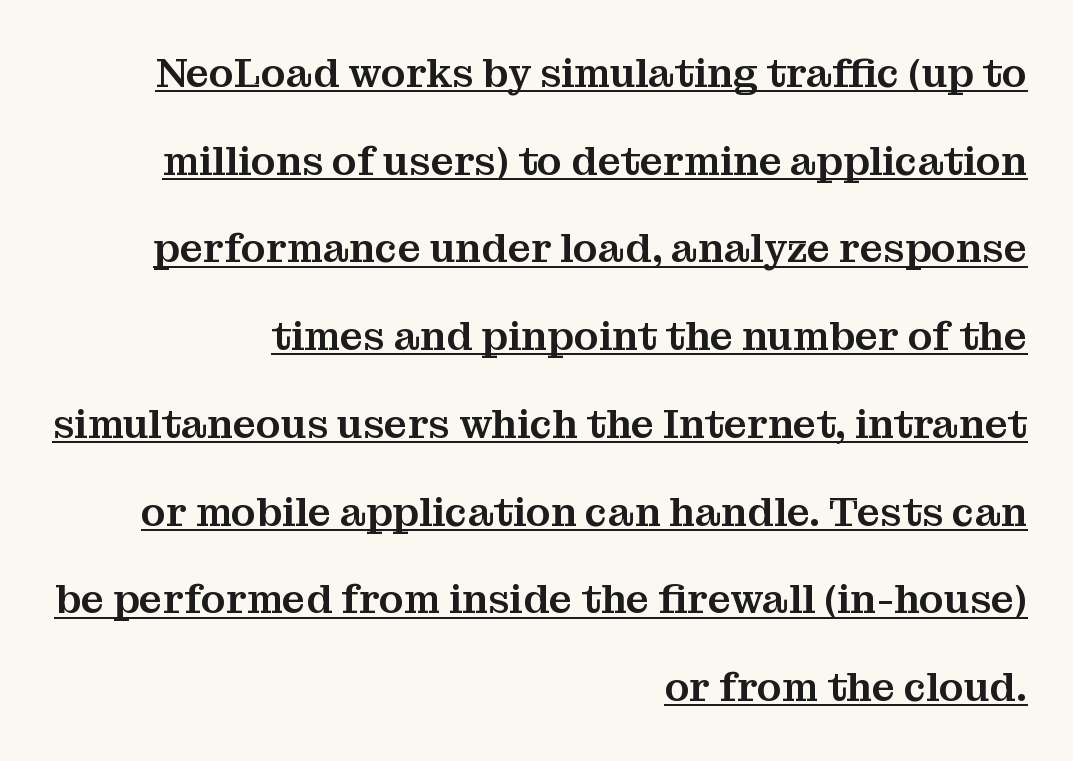
Q: Is the text italic (slanted)? A: No, it is upright.
Q: Is the typeface a serif or a sans-serif typeface? A: Serif.
Q: Is the text underlined? A: Yes.
Q: How is the paragraph aligned? A: Right-aligned.
Q: Is the spacing between letters normal or unusually wide? A: Normal.
Q: Is the spacing between lines tight, normal or loose? A: Loose.
Q: Width (condensed, normal, or wide)? A: Normal.
Q: Stroke contrast? A: Medium.
Q: x-height? A: Medium.
Q: Monospaced? A: No.
